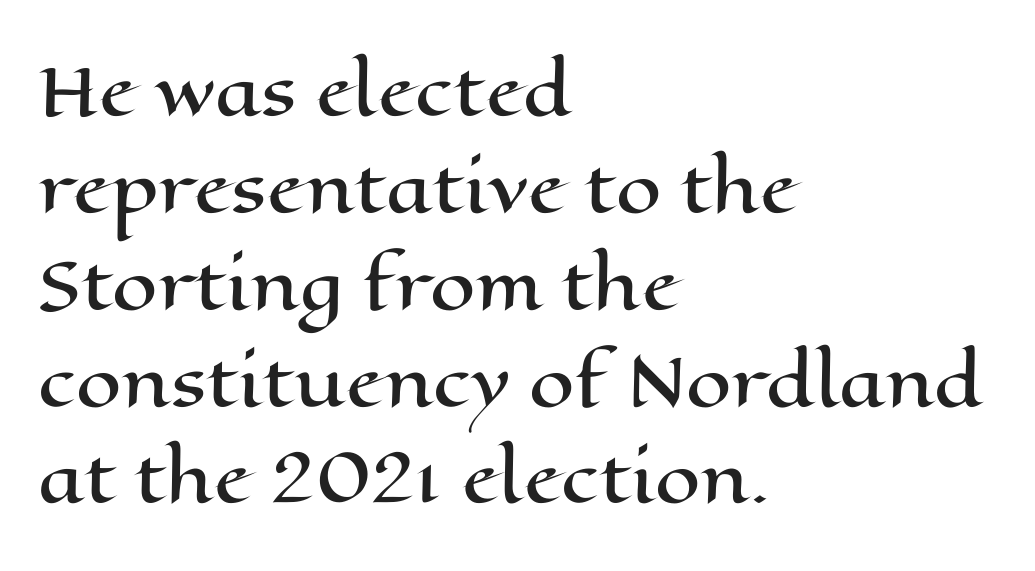
When letters stand straight like this, we call the style roman or upright. Vertically, the passage feels balanced, rows spaced as you'd expect. What stands out about the letter spacing? Nothing — it is the standard amount. Descender tails drop into unmarked territory.
